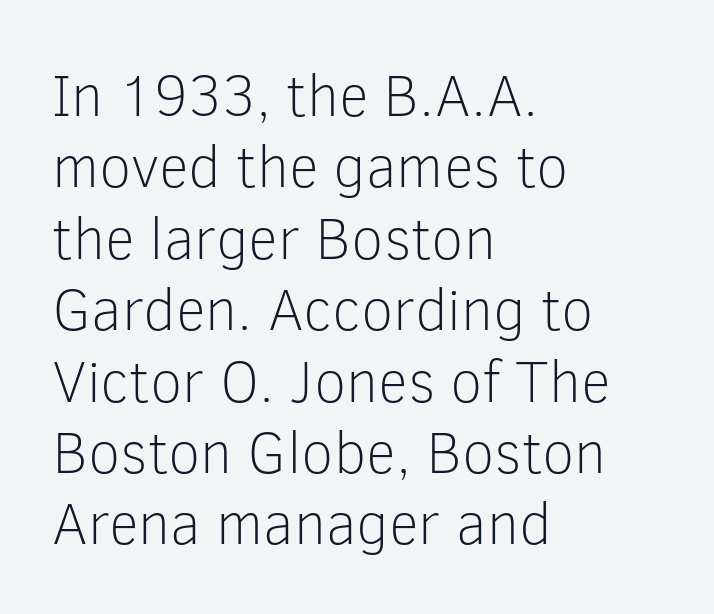
{"serif": "no", "italic": "no", "bold": "no", "weight": "light", "width": "normal", "stroke_contrast": "low", "x_height": "medium", "monospaced": "no", "underline": "no", "align": "left", "line_spacing_ratio": 1.21, "letter_spacing": "normal", "letter_spacing_em": 0.0, "glyph_px": 59}
